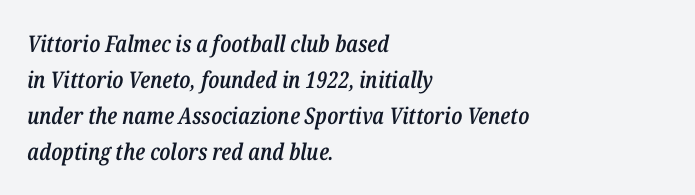
Q: Is the text bold? A: Semi-bold.
Q: Is the text italic (slanted)? A: Yes, it leans right by about 12 degrees.
Q: Is the text underlined? A: No.
Q: How is the paragraph aligned? A: Left-aligned.
Q: Is the spacing between letters normal or unusually wide? A: Normal.
Q: Is the spacing between lines tight, normal or loose? A: Normal.
